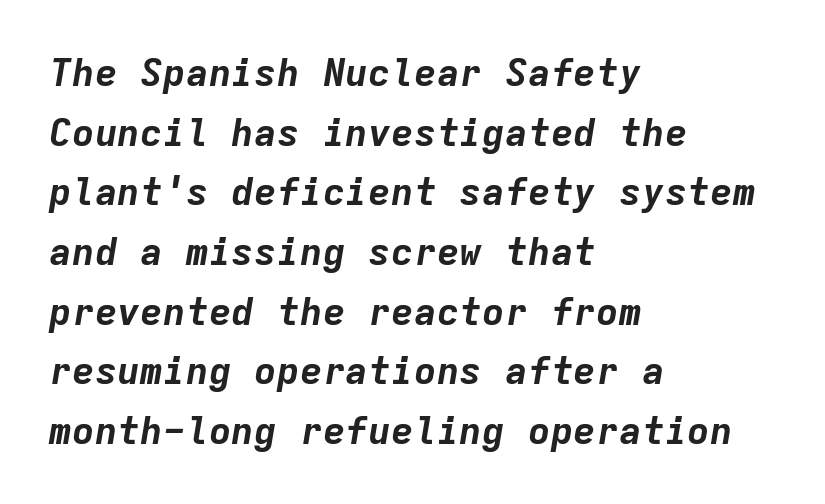
The image shows 38 px bold type, italic (leaning right), monospaced; set left-aligned, normal line spacing (1.57x), normal letter spacing, not underlined; low stroke contrast and a medium x-height.
